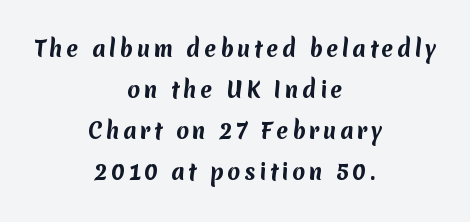
{"bold": "yes", "underline": "no", "align": "center", "line_spacing": "loose", "line_spacing_ratio": 1.96, "glyph_px": 21}
